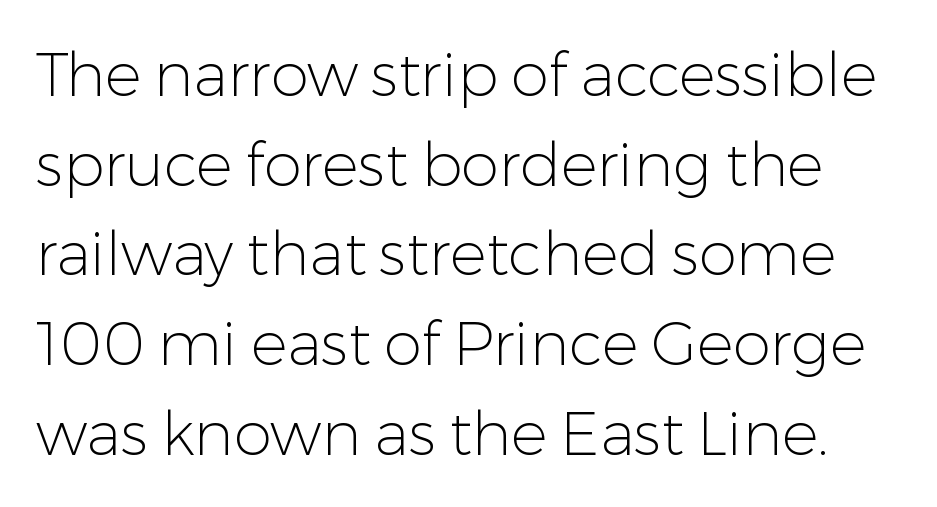
Q: Is the text bold? A: No.
Q: Is the text italic (slanted)? A: No, it is upright.
Q: Is the typeface a serif or a sans-serif typeface? A: Sans-serif.
Q: Is the text underlined? A: No.
Q: Is the spacing between letters normal or unusually wide? A: Normal.
Q: Is the spacing between lines tight, normal or loose? A: Normal.
Q: Width (condensed, normal, or wide)? A: Normal.
Q: Stroke contrast? A: Low.
Q: x-height? A: Medium.
Q: Monospaced? A: No.
